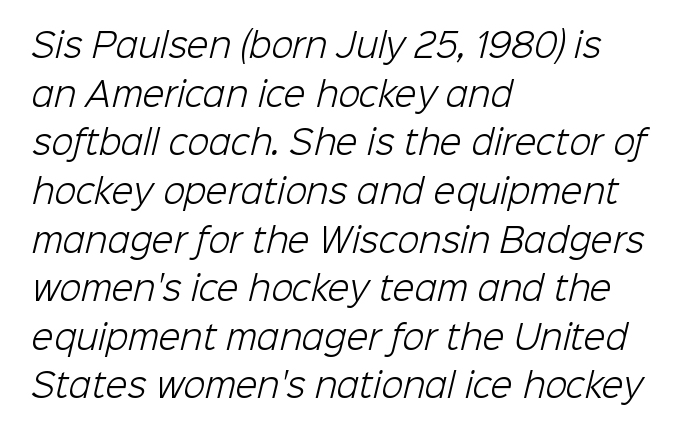
Q: Is the text bold? A: No.
Q: Is the typeface a serif or a sans-serif typeface? A: Sans-serif.
Q: Is the text underlined? A: No.
Q: How is the paragraph aligned? A: Left-aligned.
Q: Is the spacing between letters normal or unusually wide? A: Normal.
Q: Is the spacing between lines tight, normal or loose? A: Normal.
Q: Width (condensed, normal, or wide)? A: Normal.
Q: Stroke contrast? A: Low.
Q: x-height? A: Medium.
Q: Monospaced? A: No.
